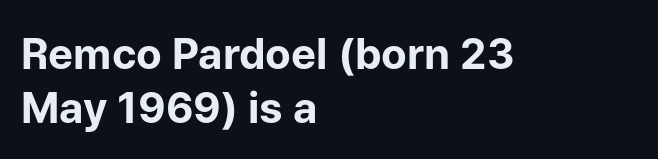
In terms of letterform style, serifs are entirely absent. Vertical strokes here are truly vertical. The designer left line spacing at the default. Underlining? Definitely not there. Proportional: the letters do not fall into vertical columns. Spacing between characters is what you'd get straight out of the box.
